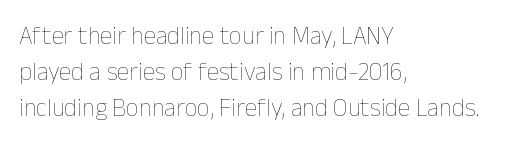
The cut favours lightness, reaching ordinary text weight at its darkest. Left-aligned paragraph, ragged on the right. There is no visible air inserted between adjacent glyphs. Has an underline been added? It has not. Upright lettering throughout. Leading matches the norm, producing a regular column.
